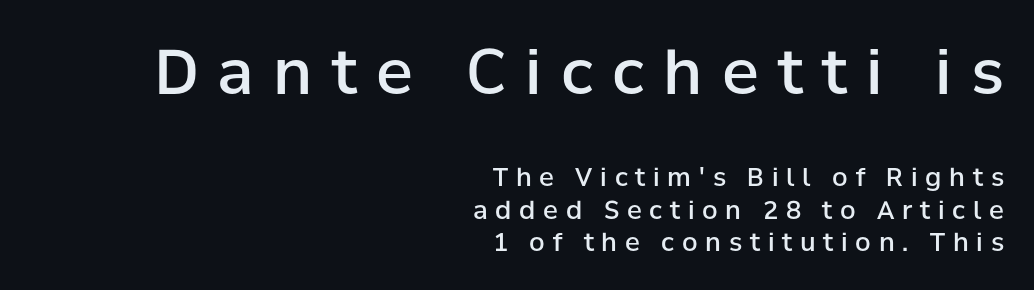
Which of the two is more prominent by size? The first, at the top. Heft: intermediate — a semibold. Type without underlining. If you drew a line through each stem, it would be perfectly vertical. The typesetter chose a ragged-left arrangement here. What kind of face is this? One without serifs — a sans.
